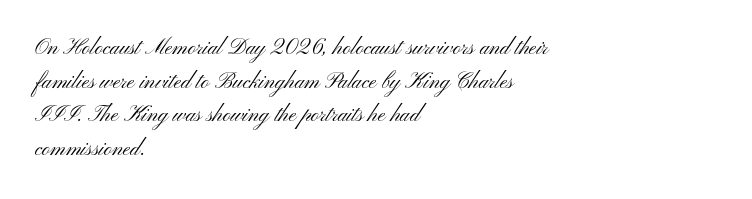
The image shows 22 px text type; set left-aligned, normal line spacing (1.53x), normal letter spacing, not underlined.
